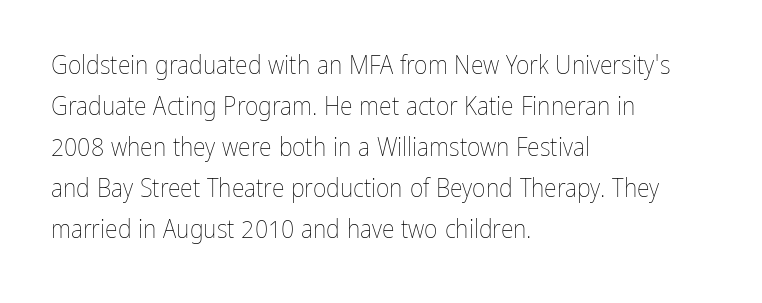
The words here are not underlined. Unbolded letterforms with no extra heft. Quick note: interline space is typical. These lines stack with their left ends in a neat column. Ordinary non-slanted type is in use. Here the glyphs are tracked normally, forming tight word shapes.
